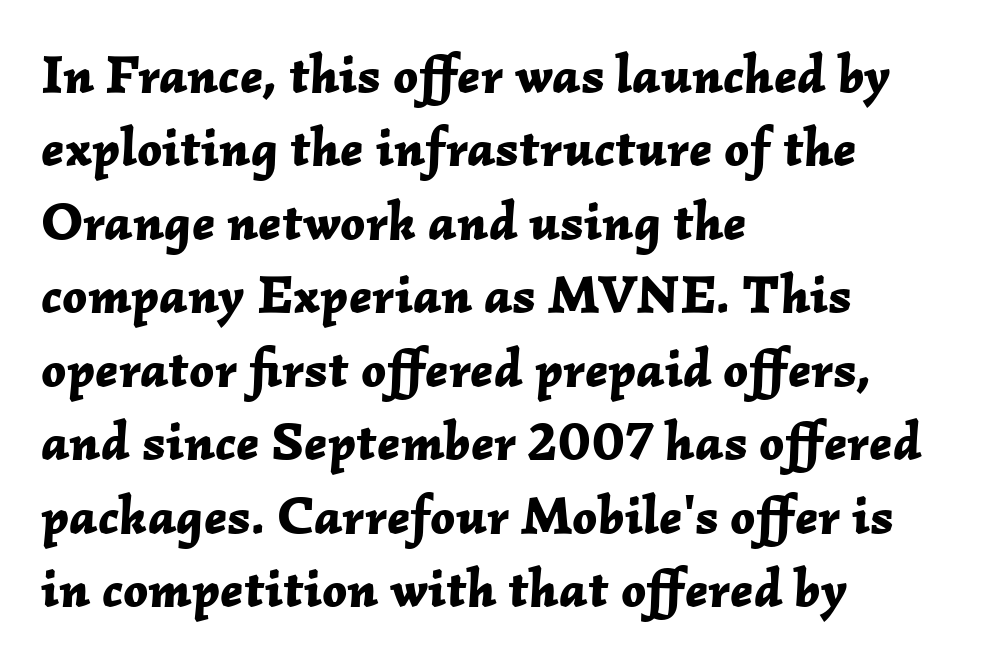
{"italic": "yes", "lean": "right", "slant_degrees": 2, "bold": "yes", "weight": "bold", "width": "normal", "stroke_contrast": "low", "x_height": "medium", "monospaced": "no", "underline": "no", "align": "left", "line_spacing": "normal", "line_spacing_ratio": 1.36, "letter_spacing": "normal", "letter_spacing_em": 0.0, "glyph_px": 54}
